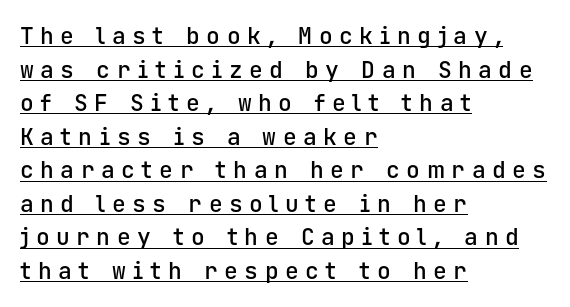
The image shows 23 px text type, upright; set left-aligned, normal line spacing (1.46x), unusually wide letter spacing (+0.28 em), underlined.
